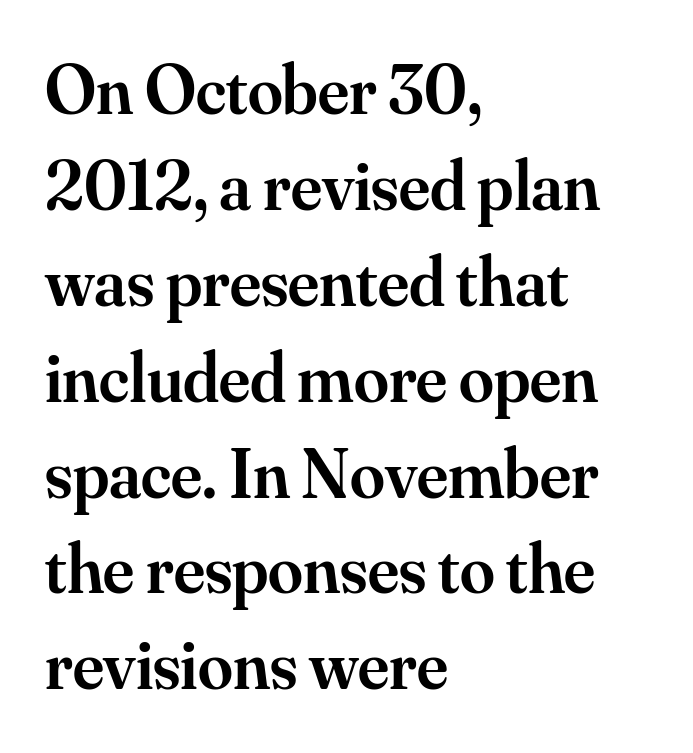
{"serif": "yes", "italic": "no", "bold": "semi", "weight": "semibold", "width": "normal", "stroke_contrast": "medium", "x_height": "small", "monospaced": "no", "underline": "no", "align": "left", "line_spacing": "normal", "line_spacing_ratio": 1.37, "letter_spacing": "normal", "letter_spacing_em": 0.0, "glyph_px": 70}
